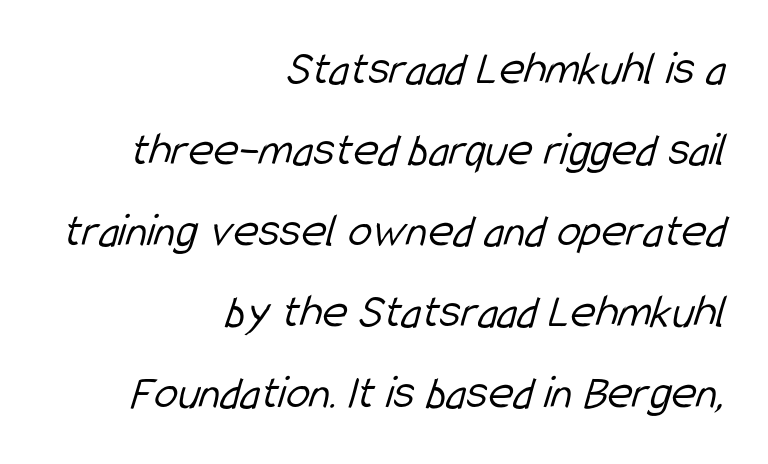
Q: Is the text bold? A: No.
Q: Is the typeface a serif or a sans-serif typeface? A: Sans-serif.
Q: Is the text underlined? A: No.
Q: How is the paragraph aligned? A: Right-aligned.
Q: Is the spacing between letters normal or unusually wide? A: Normal.
Q: Is the spacing between lines tight, normal or loose? A: Normal.
Q: Width (condensed, normal, or wide)? A: Condensed.
Q: Stroke contrast? A: Low.
Q: x-height? A: Medium.
Q: Monospaced? A: No.
